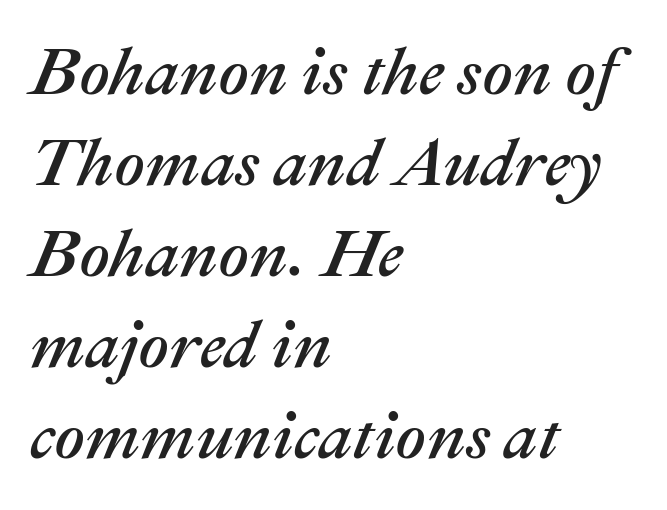
Compared with typical body copy, the letter spacing here is the same. Proportional: the letters do not fall into vertical columns. The typesetter chose a ragged-right arrangement here. Interline gaps are of average width in this sample. Descender tails drop into unmarked territory.
